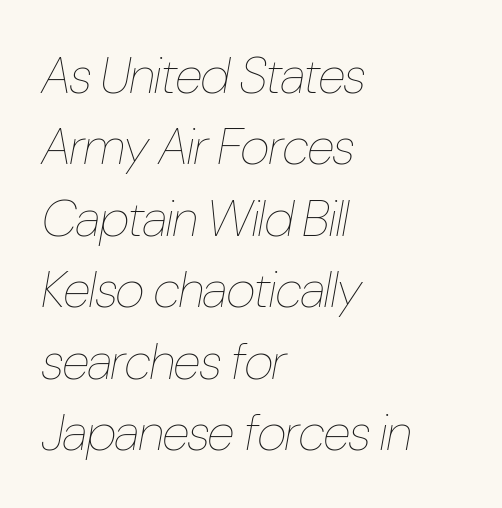
Q: Is the text bold? A: No.
Q: Is the text italic (slanted)? A: Yes, it leans right by about 10 degrees.
Q: Is the text underlined? A: No.
Q: How is the paragraph aligned? A: Left-aligned.
Q: Is the spacing between letters normal or unusually wide? A: Normal.
Q: Is the spacing between lines tight, normal or loose? A: Normal.
Q: Width (condensed, normal, or wide)? A: Condensed.
Q: Stroke contrast? A: Low.
Q: x-height? A: Medium.
Q: Monospaced? A: No.
